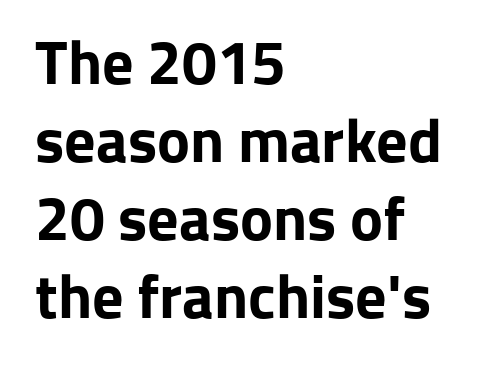
{"serif": "no", "italic": "no", "bold": "yes", "weight": "bold", "width": "normal", "stroke_contrast": "low", "x_height": "medium", "monospaced": "no", "underline": "no", "align": "left", "line_spacing": "normal", "line_spacing_ratio": 1.26, "letter_spacing": "normal", "letter_spacing_em": 0.0, "glyph_px": 62}
